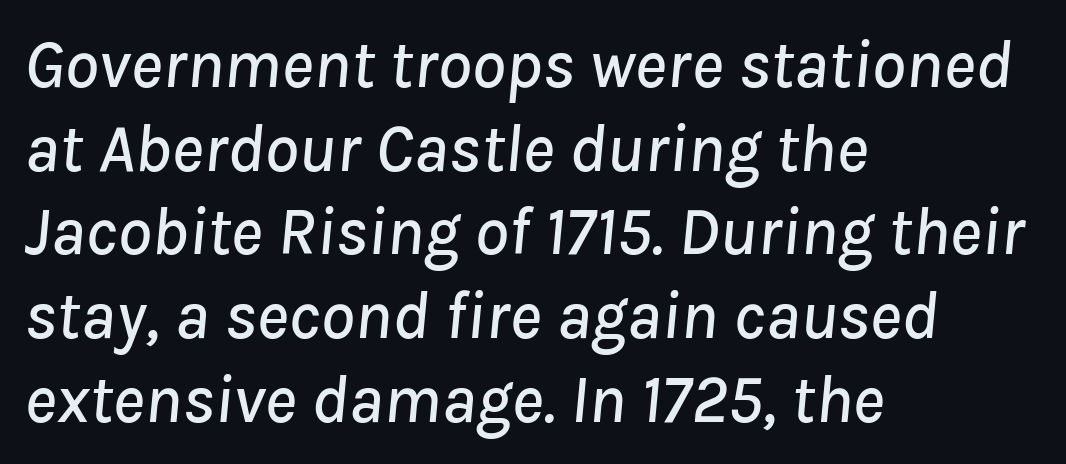
The image shows 68 px text type, italic (leaning right); set left-aligned, line spacing 1.23x, normal letter spacing, not underlined; low stroke contrast and a medium x-height.
